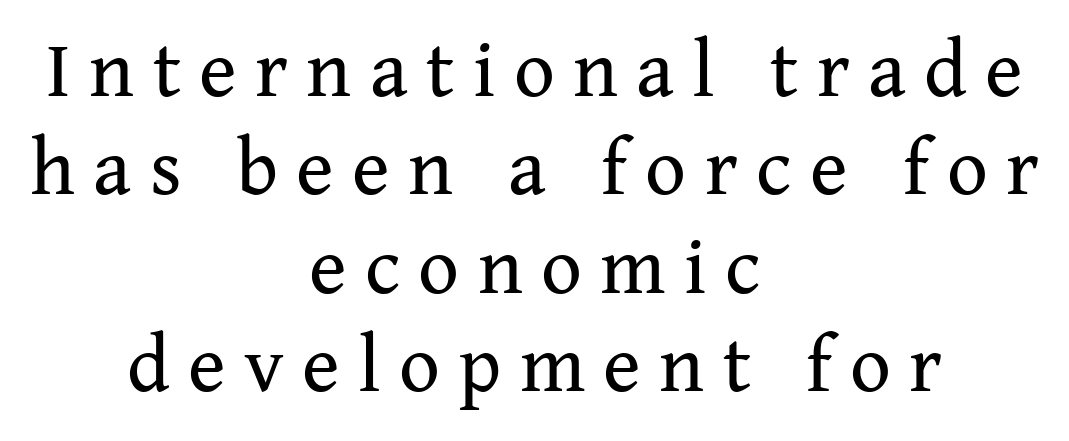
Letters have the restrained weight of plain body copy at most. The letterforms stand isolated, each surrounded by extra space. Type without underlining. Proportional: the letters do not fall into vertical columns. The glyphs in this specimen are seriffed.
